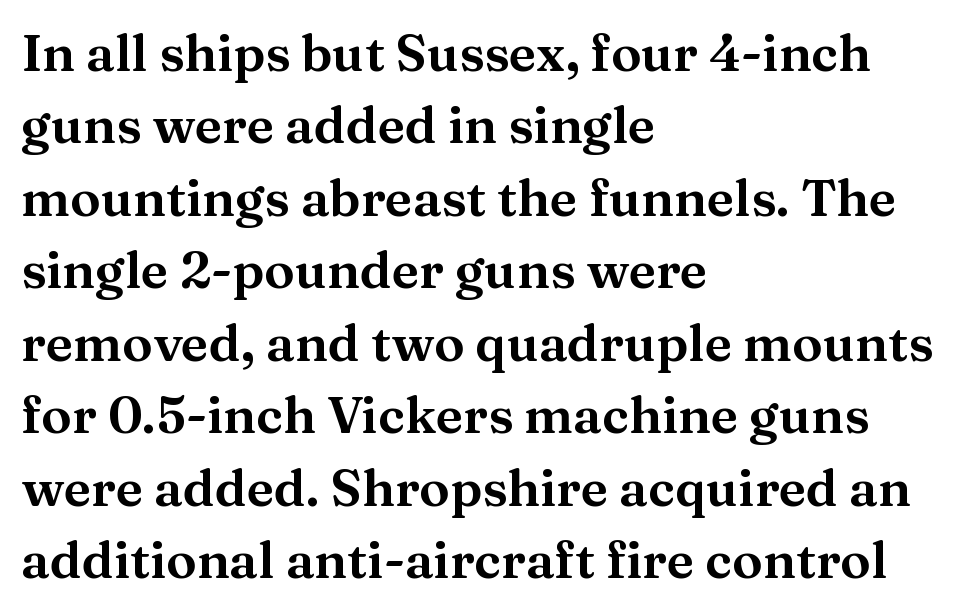
Regular leading. Any mark beneath the type? The region is blank. A typesetter would call this proportional, since set widths differ per character. Posture: straight, roman, zero tilt. The face used here is seriffed, in the tradition of book romans.
